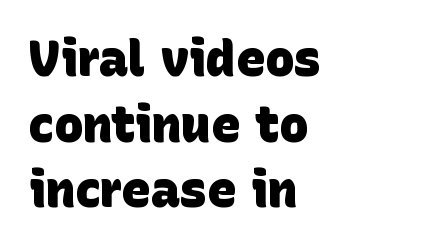
The image shows 49 px heavy sans-serif type; set left-aligned, normal line spacing (1.34x), normal letter spacing, not underlined; low stroke contrast and a large x-height.
